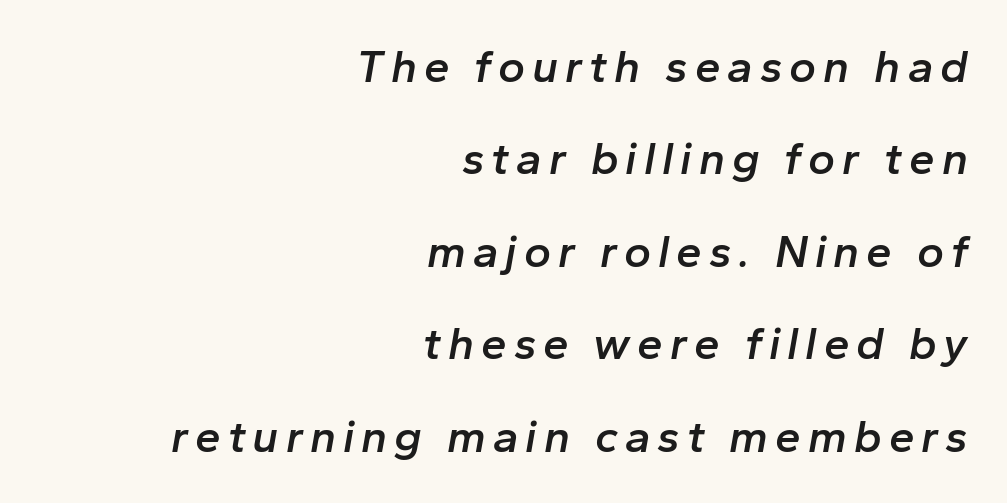
{"italic": "yes", "lean": "right", "slant_degrees": 10, "bold": "semi", "weight": "semibold", "width": "normal", "stroke_contrast": "low", "x_height": "medium", "monospaced": "no", "underline": "no", "align": "right", "line_spacing": "loose", "line_spacing_ratio": 2.01, "glyph_px": 46}
